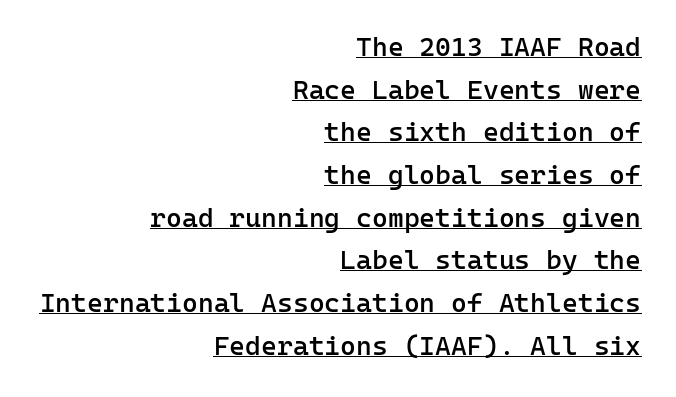
The image shows 27 px text type, upright; set right-aligned, normal line spacing (1.58x), normal letter spacing, underlined.
